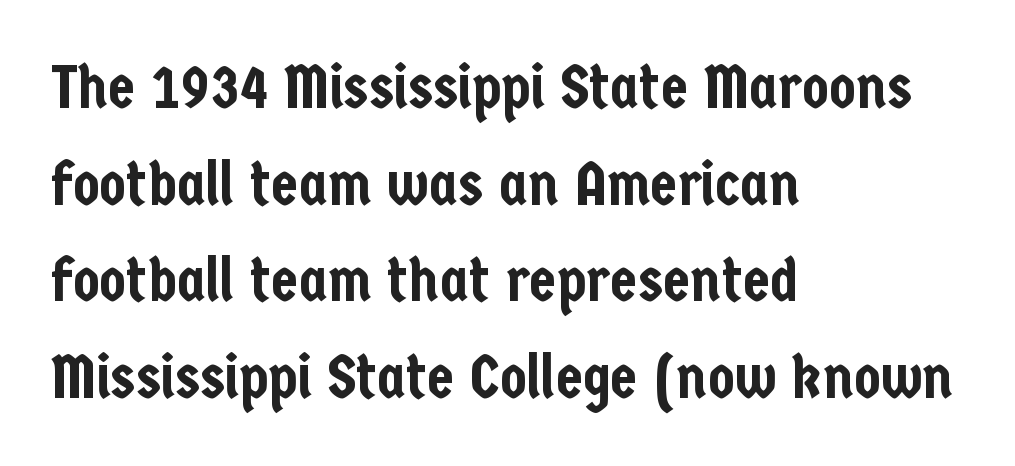
{"serif": "no", "italic": "no", "width": "condensed", "stroke_contrast": "low", "x_height": "medium", "monospaced": "no", "underline": "no", "align": "left", "line_spacing": "normal", "line_spacing_ratio": 1.56, "letter_spacing": "normal", "letter_spacing_em": 0.0, "glyph_px": 62}
